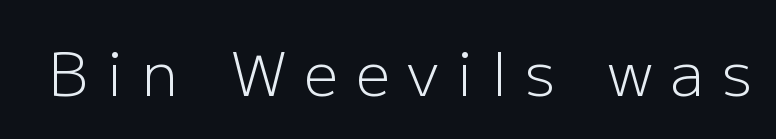
Q: Is the text bold? A: No.
Q: Is the text italic (slanted)? A: No, it is upright.
Q: Is the typeface a serif or a sans-serif typeface? A: Sans-serif.
Q: Is the text underlined? A: No.
Q: Is the spacing between letters normal or unusually wide? A: Unusually wide.
Q: Width (condensed, normal, or wide)? A: Normal.
Q: Stroke contrast? A: Low.
Q: x-height? A: Medium.
Q: Monospaced? A: No.
